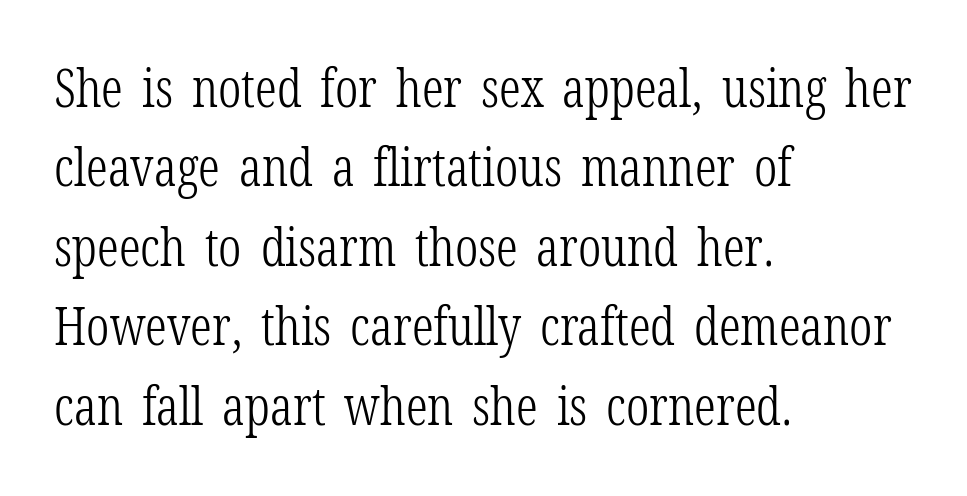
The designer left line spacing at the default. This rendering features lettering with no underline. The type family on display is of the serif kind. The letters stand upright; this is a roman face. The strokes carry an ordinary text weight at most.
